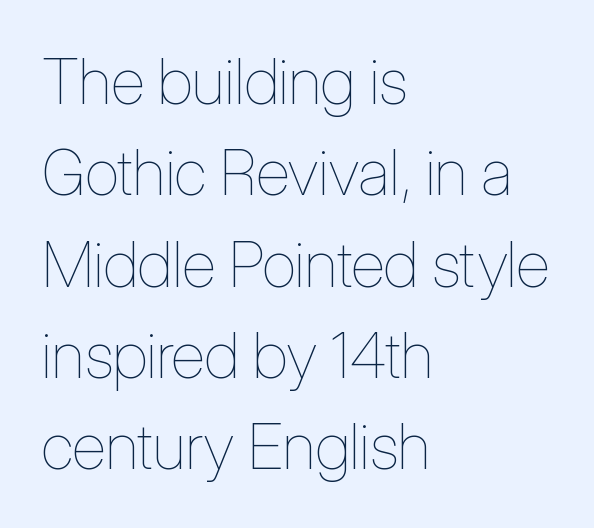
{"italic": "no", "bold": "no", "weight": "thin", "width": "condensed", "stroke_contrast": "low", "x_height": "medium", "monospaced": "no", "underline": "no", "align": "left", "line_spacing": "normal", "line_spacing_ratio": 1.45, "letter_spacing": "normal", "letter_spacing_em": 0.0, "glyph_px": 63}
